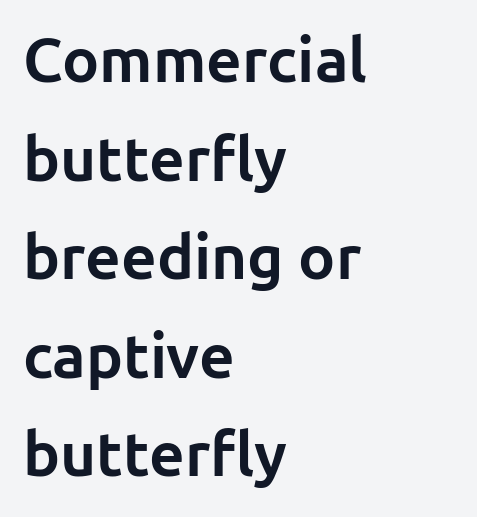
Q: Is the text bold? A: Yes.
Q: Is the text italic (slanted)? A: No, it is upright.
Q: Is the typeface a serif or a sans-serif typeface? A: Sans-serif.
Q: Is the text underlined? A: No.
Q: How is the paragraph aligned? A: Left-aligned.
Q: Is the spacing between letters normal or unusually wide? A: Normal.
Q: Is the spacing between lines tight, normal or loose? A: Normal.
Q: Width (condensed, normal, or wide)? A: Normal.
Q: Stroke contrast? A: Low.
Q: x-height? A: Medium.
Q: Monospaced? A: No.
